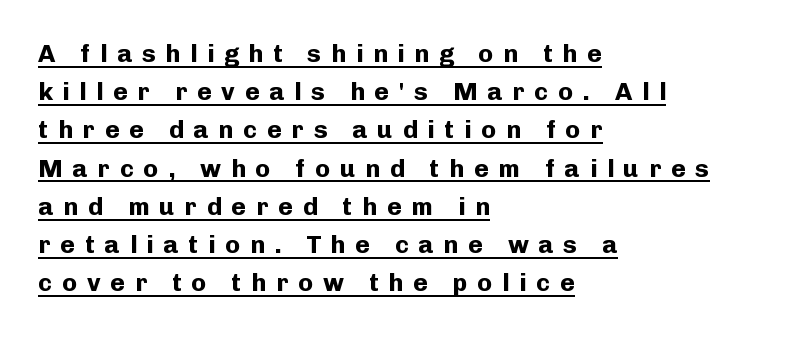
Nope, not italic — everything's standing straight. You could only call the tracking loose — the letters float apart. Does a line run under the words? Yes, clearly. Regarding leading, the lines here are spaced in the standard way.
